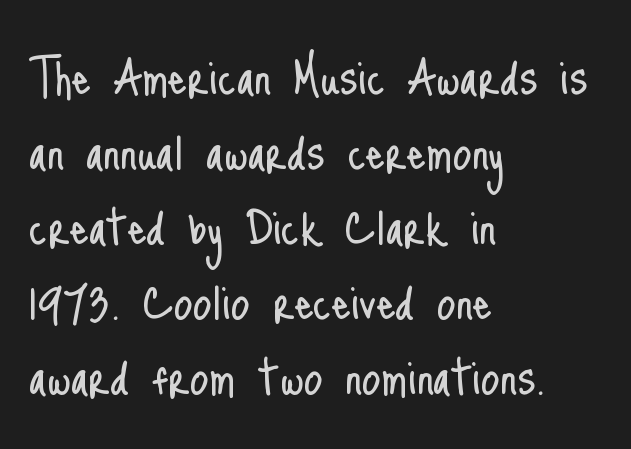
The image shows 60 px light, condensed sans-serif type, upright; set left-aligned, normal line spacing (1.25x), normal letter spacing, not underlined; low stroke contrast and a small x-height.
